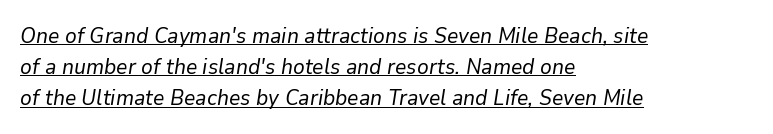
Slant detected: the letters are inclined. The setting favours the left margin, as ordinary paragraphs usually do. Tracking here is standard; glyphs follow each other at the usual distance. Somebody hit Ctrl+U on this one — the words are underlined. Compared with a typical body face, this is equally light or lighter still. The passage shown stacks its lines at a standard gap.
